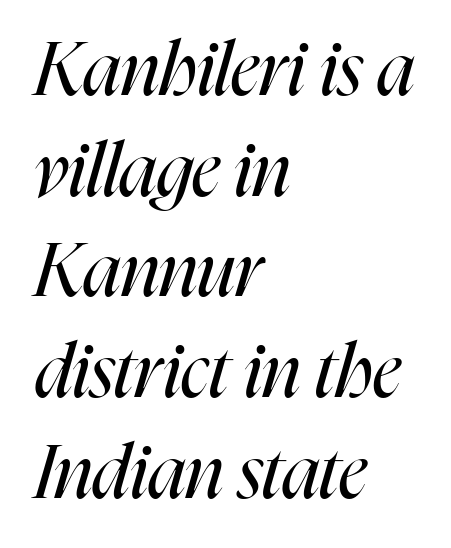
{"italic": "yes", "lean": "right", "slant_degrees": 16, "bold": "no", "weight": "regular", "width": "condensed", "stroke_contrast": "high", "x_height": "medium", "monospaced": "no", "underline": "no", "align": "left", "line_spacing": "normal", "line_spacing_ratio": 1.36, "letter_spacing": "normal", "letter_spacing_em": 0.0, "glyph_px": 74}
